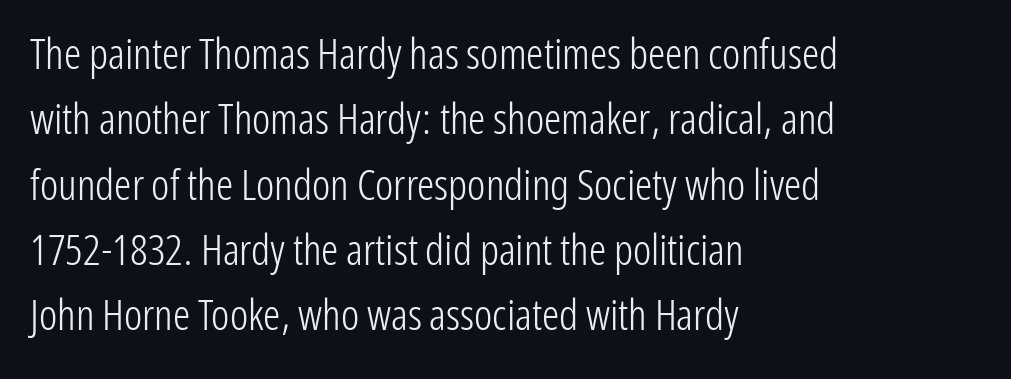
The image shows 43 px light, condensed sans-serif type, upright; set left-aligned, normal line spacing (1.52x), normal letter spacing, not underlined; low stroke contrast and a medium x-height.
